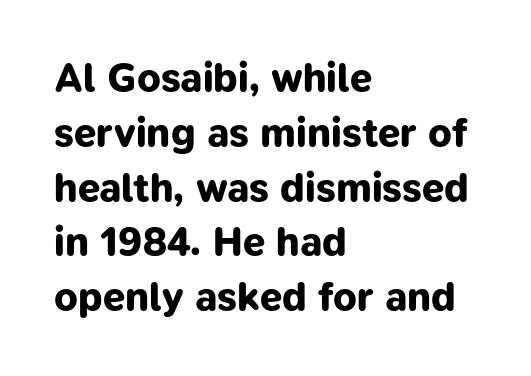
Nobody drew a line under any word here. The rows are spaced the way most documents space them. Strong, thick strokes mark this as bold type. Observe the absence of serifs on each vertical stroke in this sample. These lines stack with their left ends in a neat column.
